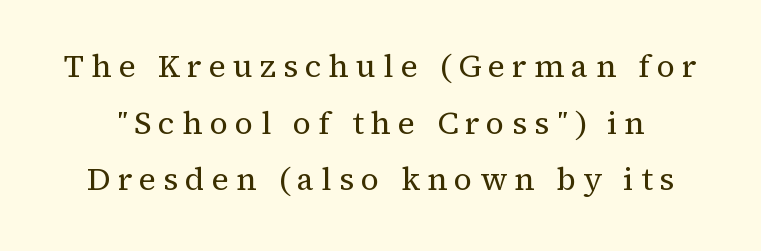
The image shows 32 px regular-weight serif type, upright; set line spacing 1.77x, unusually wide letter spacing (+0.22 em), not underlined; medium stroke contrast and a medium x-height.
